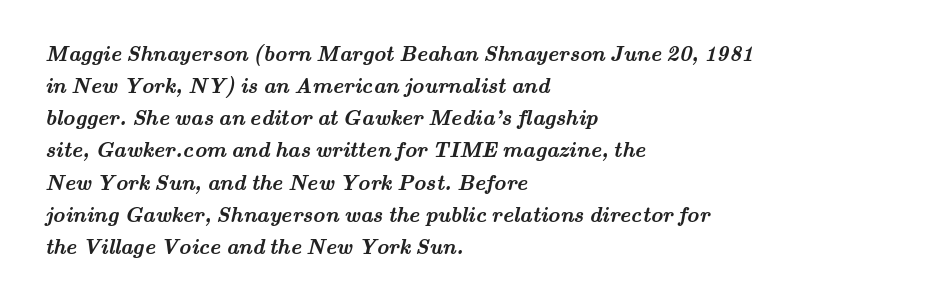
The image shows 21 px bold type; set left-aligned, normal line spacing (1.53x), normal letter spacing, not underlined.
